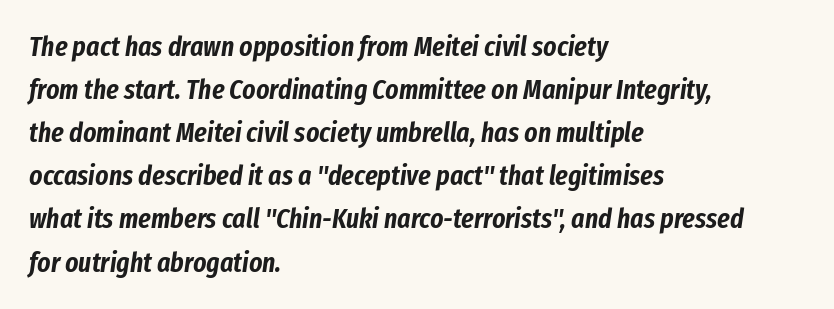
{"italic": "yes", "lean": "right", "slant_degrees": 8, "width": "condensed", "stroke_contrast": "low", "x_height": "medium", "monospaced": "no", "underline": "no", "align": "left", "line_spacing": "normal", "line_spacing_ratio": 1.54, "letter_spacing": "normal", "letter_spacing_em": 0.0, "glyph_px": 28}
